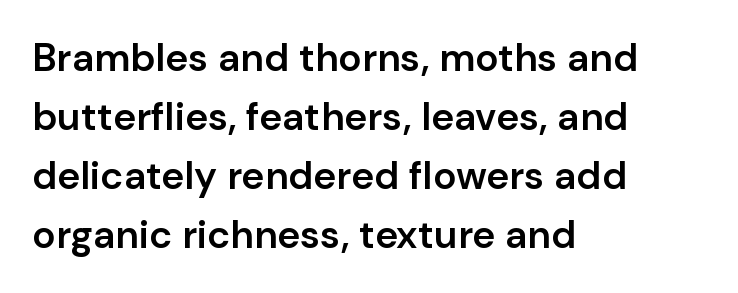
Anything drawn beneath the words? Only blank space. The block of text has a typical density, with ordinary space between rows. Think of a printed novel: that variable character pitch is what you see here. Stroke thickness is moderately raised; the sample reads as semibold.
